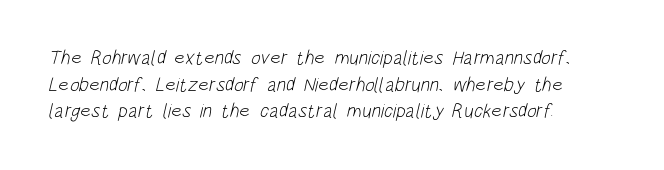
{"bold": "no", "underline": "no", "align": "left", "line_spacing": "normal", "line_spacing_ratio": 1.33, "letter_spacing": "normal", "letter_spacing_em": 0.0, "glyph_px": 20}
